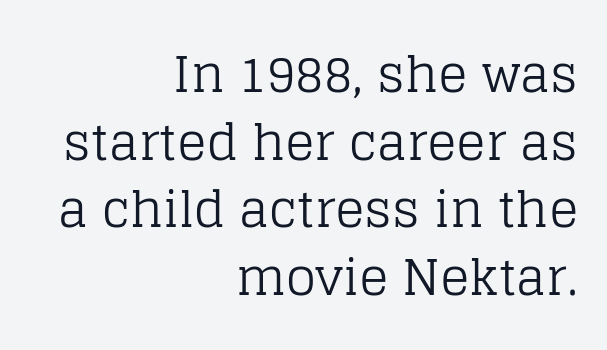
Think of a printed novel: that variable character pitch is what you see here. Quick note: underline off. Caption: standard tracking, unaltered. Visually the block forms a straight wall on the right and a jagged coastline on the left.
